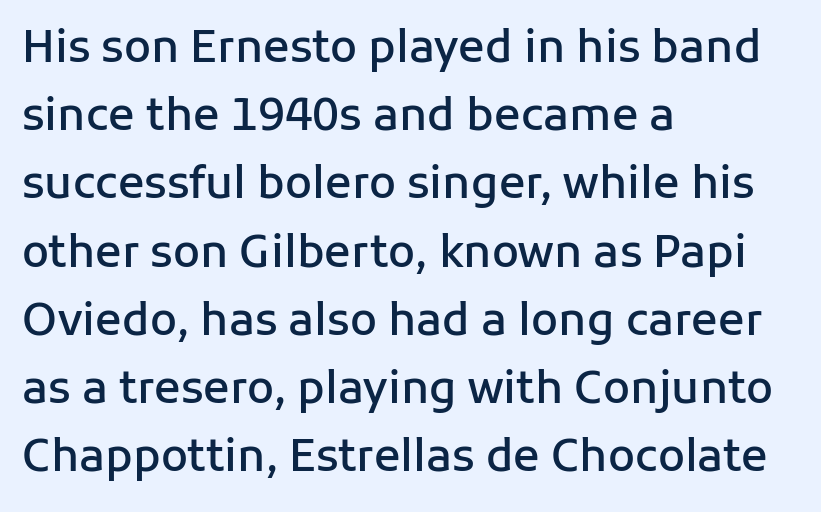
Q: Is the text bold? A: Semi-bold.
Q: Is the text italic (slanted)? A: No, it is upright.
Q: Is the typeface a serif or a sans-serif typeface? A: Sans-serif.
Q: Is the text underlined? A: No.
Q: How is the paragraph aligned? A: Left-aligned.
Q: Is the spacing between letters normal or unusually wide? A: Normal.
Q: Is the spacing between lines tight, normal or loose? A: Normal.
Q: Width (condensed, normal, or wide)? A: Normal.
Q: Stroke contrast? A: Low.
Q: x-height? A: Medium.
Q: Monospaced? A: No.
